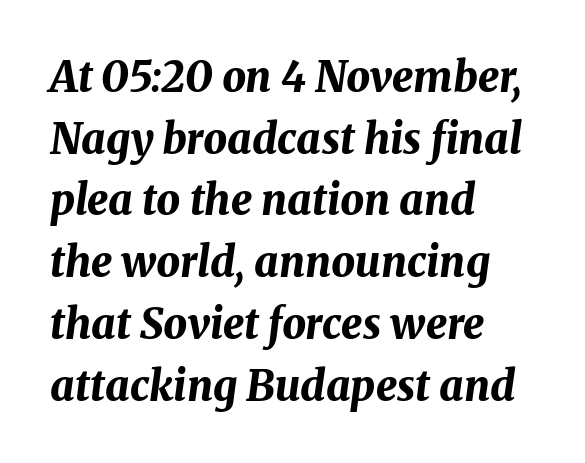
The image shows 42 px bold type, italic (leaning right); set left-aligned, normal line spacing (1.47x), normal letter spacing, not underlined; medium stroke contrast and a medium x-height.
